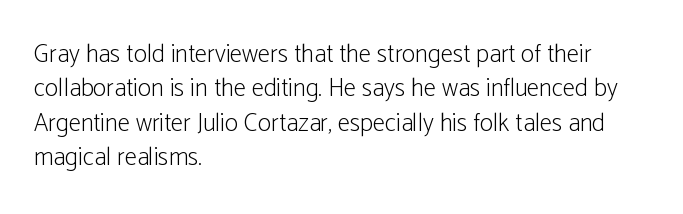
Q: Is the text bold? A: No.
Q: Is the text italic (slanted)? A: No, it is upright.
Q: Is the text underlined? A: No.
Q: How is the paragraph aligned? A: Left-aligned.
Q: Is the spacing between letters normal or unusually wide? A: Normal.
Q: Is the spacing between lines tight, normal or loose? A: Normal.
